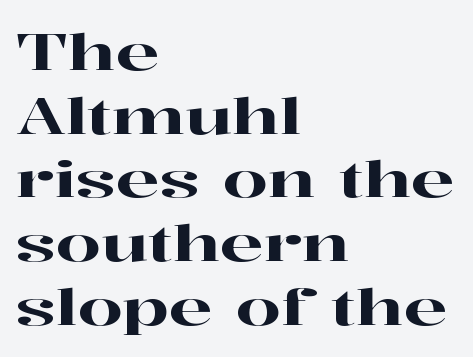
Each line starts at the same left margin while the right side varies. To sum up the face: it has serifs. Here the designer chose a conventional face with non-uniform glyph widths. The space directly below the letters is spotless. You can tell it's not italic because the verticals are truly vertical. In terms of letterspacing, this is plain default setting.
